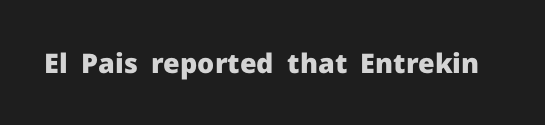
Q: Is the text bold? A: Yes.
Q: Is the text italic (slanted)? A: No, it is upright.
Q: Is the text underlined? A: No.
Q: Is the spacing between letters normal or unusually wide? A: Normal.
